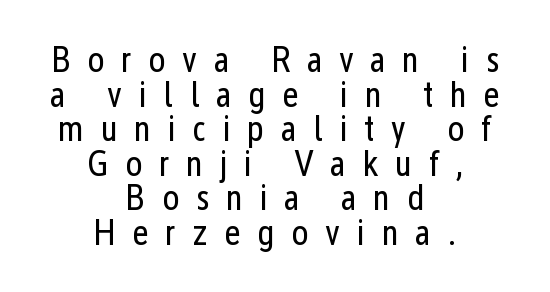
{"serif": "no", "italic": "no", "bold": "no", "weight": "regular", "width": "condensed", "stroke_contrast": "low", "x_height": "medium", "monospaced": "no", "underline": "no", "align": "center", "line_spacing": "tight", "line_spacing_ratio": 0.96, "letter_spacing": "wide", "letter_spacing_em": 0.46, "glyph_px": 36}
